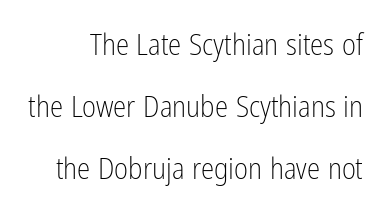
Descender tails drop into unmarked territory. In terms of posture, this sample is upright. The letters advance in unequal steps, a hallmark of proportional type. Nothing sits at the stroke ends, so this counts as sans-serif. Students, observe: this is what heavily led, spacious text looks like.
